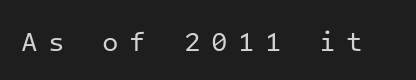
The image shows 27 px text type, upright; set unusually wide letter spacing (+0.39 em), not underlined.
